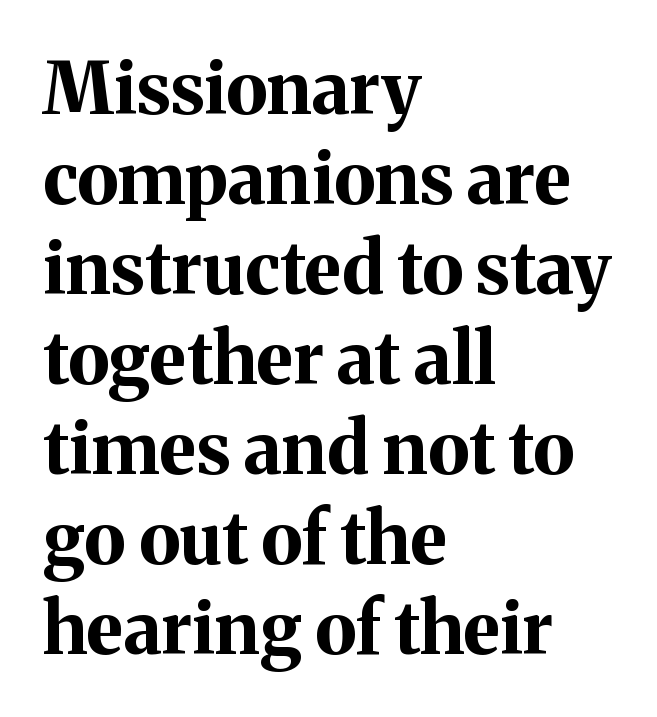
Q: Is the text bold? A: Yes.
Q: Is the text italic (slanted)? A: No, it is upright.
Q: Is the typeface a serif or a sans-serif typeface? A: Serif.
Q: Is the text underlined? A: No.
Q: How is the paragraph aligned? A: Left-aligned.
Q: Is the spacing between letters normal or unusually wide? A: Normal.
Q: Is the spacing between lines tight, normal or loose? A: Normal.
Q: Width (condensed, normal, or wide)? A: Normal.
Q: Stroke contrast? A: Medium.
Q: x-height? A: Medium.
Q: Monospaced? A: No.
